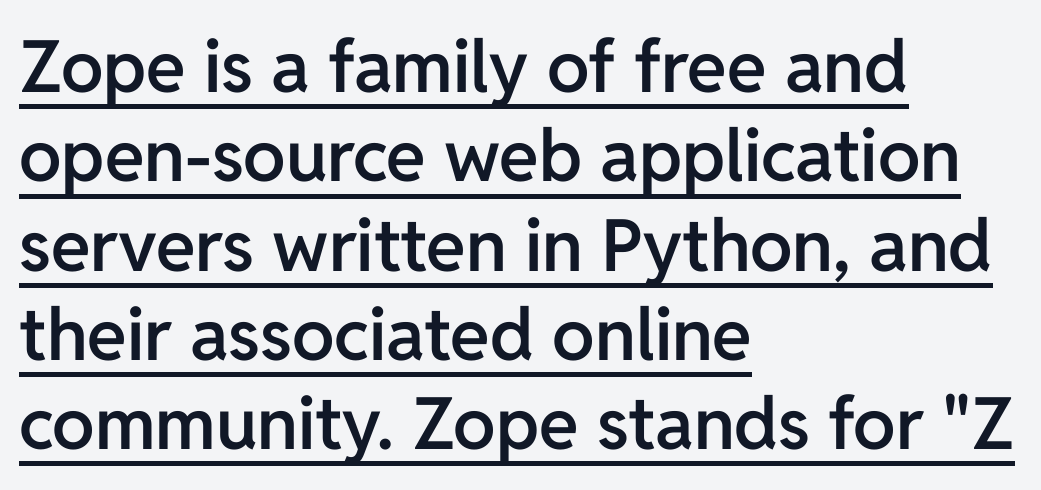
This is roman type, the default non-slanted kind. The rendering anchors every line to the left-hand side. A rule runs beneath these lines of type. Regarding serifs, this sample does without them.
